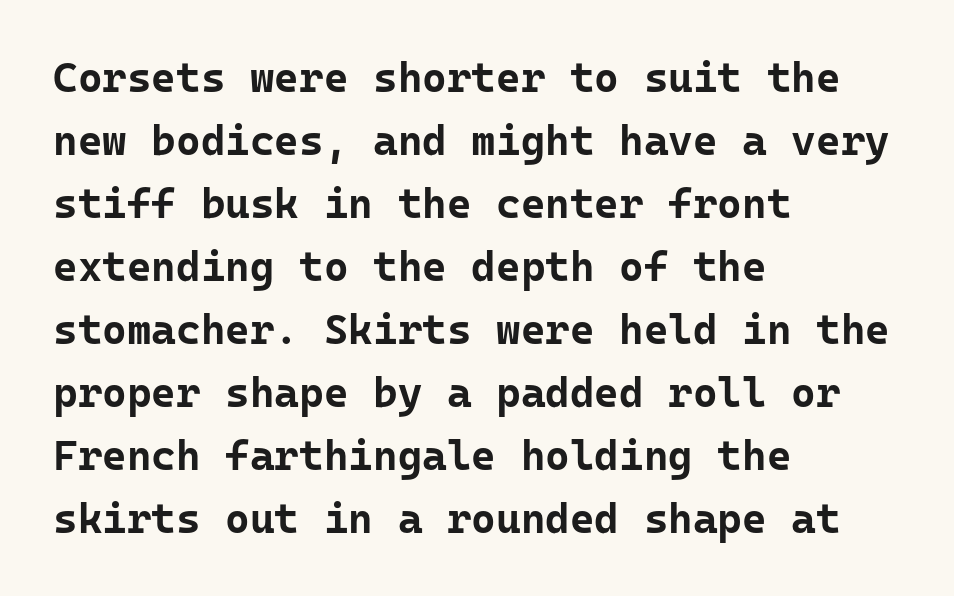
You can tell from the bare stems that sans-serif type was used. Just letters on the line, the space beneath them empty. Each line starts at the same left margin while the right side varies. Short note: letters normally spaced. Students, this is bold: see how much ink each stroke carries. The typography opts for an upright posture over an oblique one.
